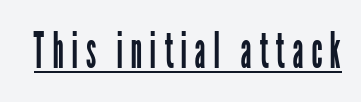
The image shows 50 px regular-weight, condensed sans-serif type, upright; set underlined; low stroke contrast and a medium x-height.
